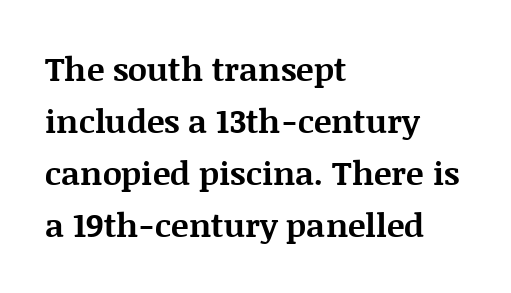
The image shows 33 px bold serif type, upright; set left-aligned, normal line spacing (1.58x), normal letter spacing, not underlined; medium stroke contrast and a large x-height.
